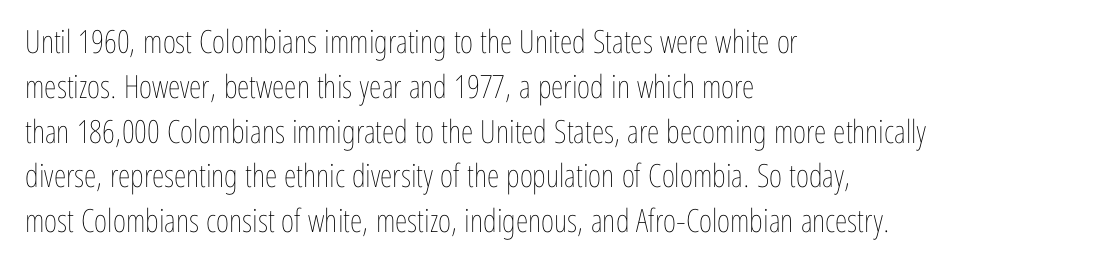
Q: Is the text bold? A: No.
Q: Is the text italic (slanted)? A: No, it is upright.
Q: Is the text underlined? A: No.
Q: How is the paragraph aligned? A: Left-aligned.
Q: Is the spacing between letters normal or unusually wide? A: Normal.
Q: Is the spacing between lines tight, normal or loose? A: Normal.
Q: Width (condensed, normal, or wide)? A: Condensed.
Q: Stroke contrast? A: Low.
Q: x-height? A: Medium.
Q: Monospaced? A: No.
